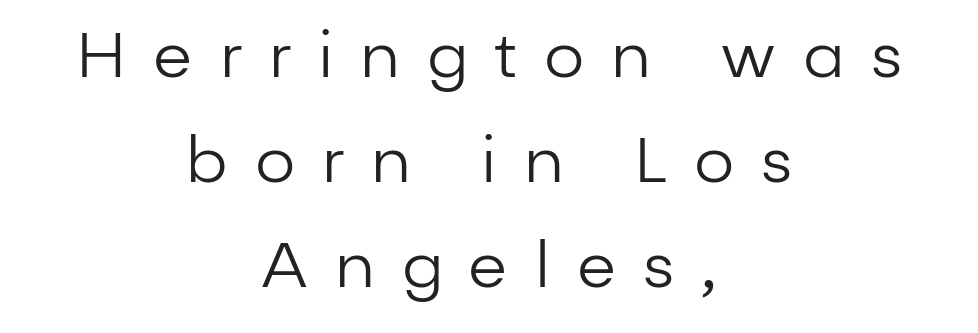
This rendering uses center alignment, leaving both contours irregular but symmetric. Do the characters align in a grid? No, the font is proportional. Tracking value appears strongly positive — letters spread wide. Bold? No — there's no thickening of the strokes.
